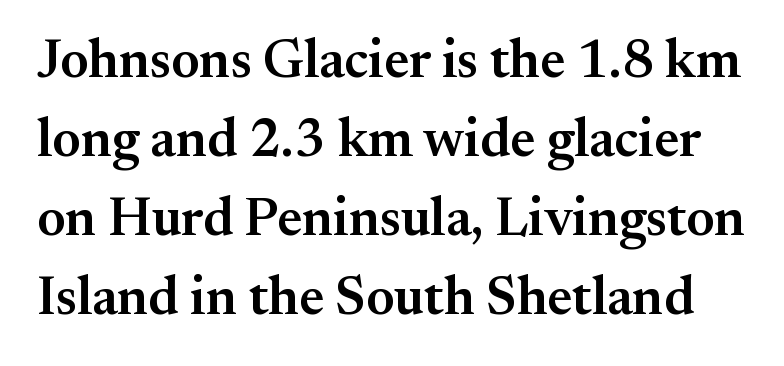
Q: Is the text bold? A: Semi-bold.
Q: Is the text italic (slanted)? A: No, it is upright.
Q: Is the typeface a serif or a sans-serif typeface? A: Serif.
Q: Is the text underlined? A: No.
Q: Is the spacing between letters normal or unusually wide? A: Normal.
Q: Is the spacing between lines tight, normal or loose? A: Normal.
Q: Width (condensed, normal, or wide)? A: Normal.
Q: Stroke contrast? A: Medium.
Q: x-height? A: Small.
Q: Monospaced? A: No.
